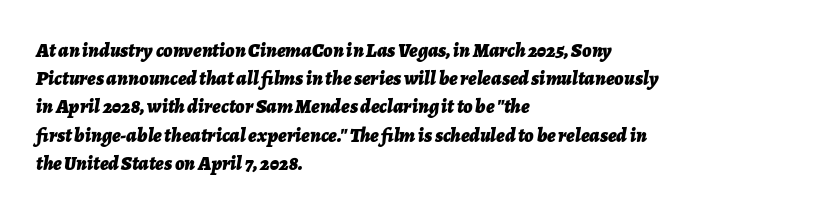
Q: Is the text bold? A: Yes.
Q: Is the text italic (slanted)? A: Yes, it leans right by about 7 degrees.
Q: Is the text underlined? A: No.
Q: How is the paragraph aligned? A: Left-aligned.
Q: Is the spacing between letters normal or unusually wide? A: Normal.
Q: Is the spacing between lines tight, normal or loose? A: Normal.
